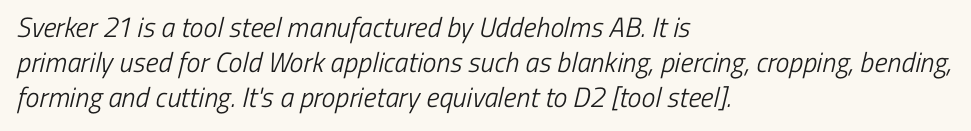
Q: Is the text bold? A: No.
Q: Is the typeface a serif or a sans-serif typeface? A: Sans-serif.
Q: Is the text underlined? A: No.
Q: How is the paragraph aligned? A: Left-aligned.
Q: Is the spacing between letters normal or unusually wide? A: Normal.
Q: Is the spacing between lines tight, normal or loose? A: Normal.
Q: Width (condensed, normal, or wide)? A: Condensed.
Q: Stroke contrast? A: Low.
Q: x-height? A: Medium.
Q: Monospaced? A: No.
